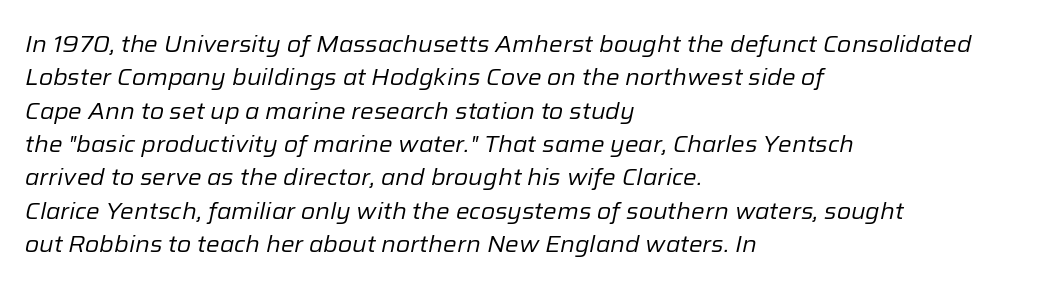
Q: Is the text bold? A: No.
Q: Is the text italic (slanted)? A: Yes, it leans right by about 12 degrees.
Q: Is the text underlined? A: No.
Q: How is the paragraph aligned? A: Left-aligned.
Q: Is the spacing between letters normal or unusually wide? A: Normal.
Q: Is the spacing between lines tight, normal or loose? A: Normal.
